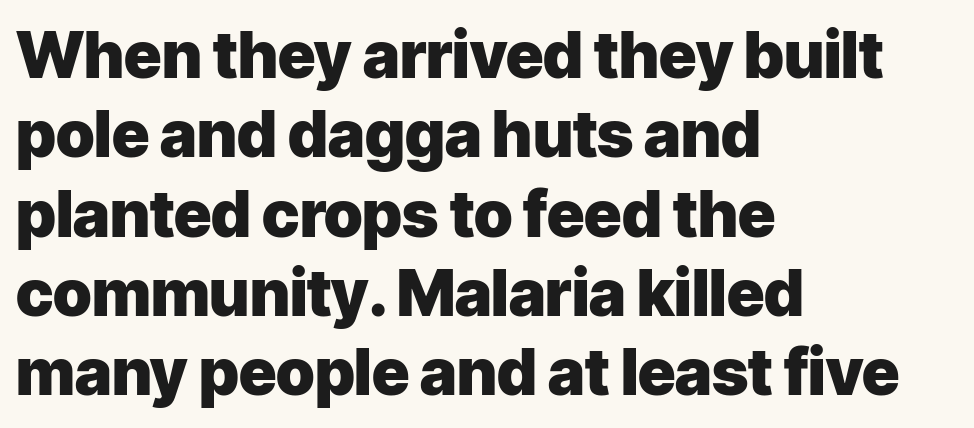
Q: Is the text bold? A: Yes.
Q: Is the text italic (slanted)? A: No, it is upright.
Q: Is the typeface a serif or a sans-serif typeface? A: Sans-serif.
Q: Is the text underlined? A: No.
Q: How is the paragraph aligned? A: Left-aligned.
Q: Is the spacing between letters normal or unusually wide? A: Normal.
Q: Width (condensed, normal, or wide)? A: Normal.
Q: Stroke contrast? A: Low.
Q: x-height? A: Medium.
Q: Monospaced? A: No.
